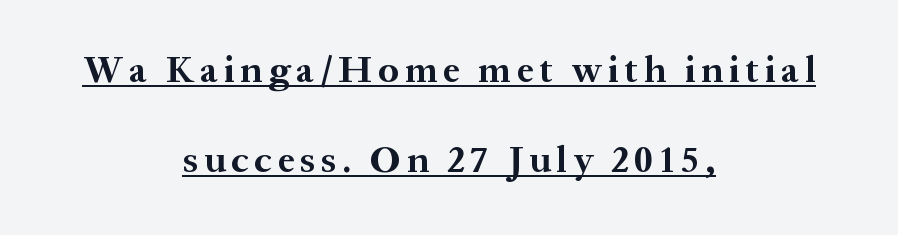
Quick note: not italic, upright. The characters display serif detailing at their extremities. Centered paragraph, ragged on both sides. You could not count columns in this text — the font is proportionally spaced.
